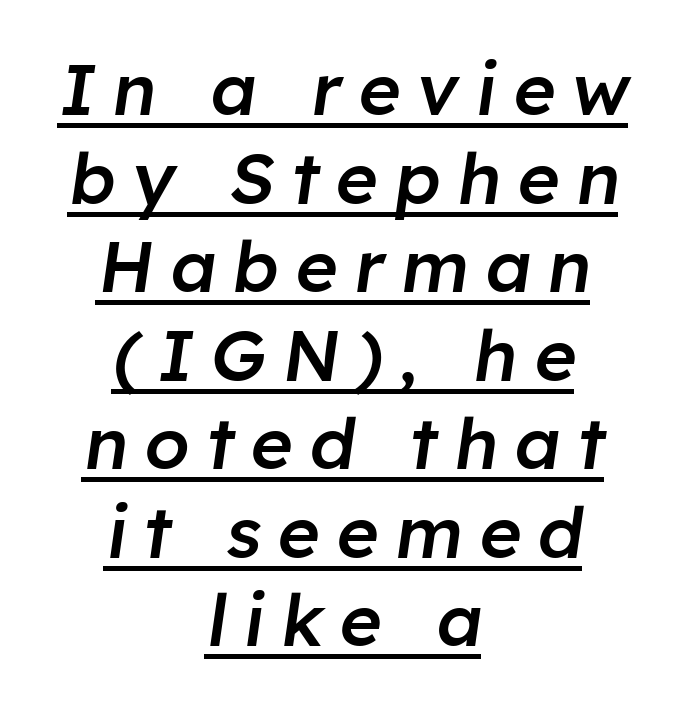
The image shows 72 px semibold type, italic (leaning right); set centered, line spacing 1.23x, unusually wide letter spacing (+0.23 em), underlined; low stroke contrast and a medium x-height.
